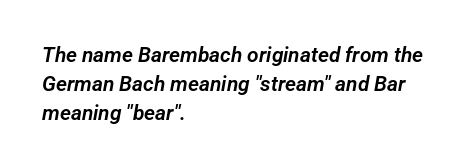
The image shows 21 px text type; set left-aligned, normal line spacing (1.37x), normal letter spacing, not underlined.
